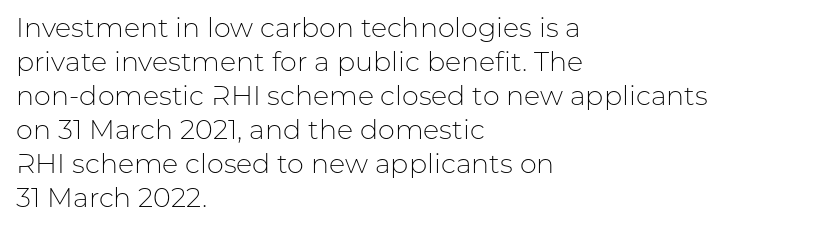
Vertically, the passage feels balanced, rows spaced as you'd expect. The strip under each line holds only bare page. Weight: in the light-to-regular range. Glyph-to-glyph distance matches everyday printed text.
